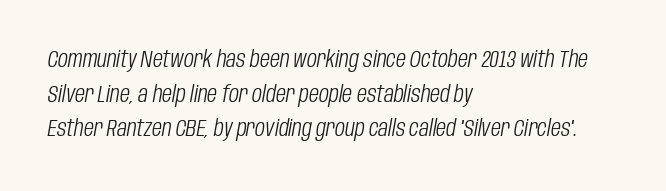
The image shows 23 px text type, italic (leaning right); set left-aligned, normal line spacing (1.51x), normal letter spacing, not underlined.
